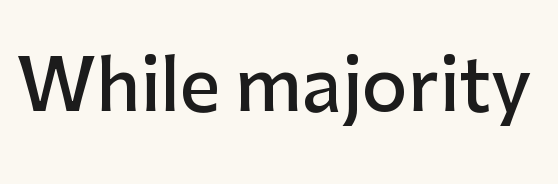
Q: Is the text bold? A: Semi-bold.
Q: Is the text italic (slanted)? A: No, it is upright.
Q: Is the typeface a serif or a sans-serif typeface? A: Sans-serif.
Q: Is the text underlined? A: No.
Q: Is the spacing between letters normal or unusually wide? A: Normal.
Q: Width (condensed, normal, or wide)? A: Normal.
Q: Stroke contrast? A: Low.
Q: x-height? A: Medium.
Q: Monospaced? A: No.
